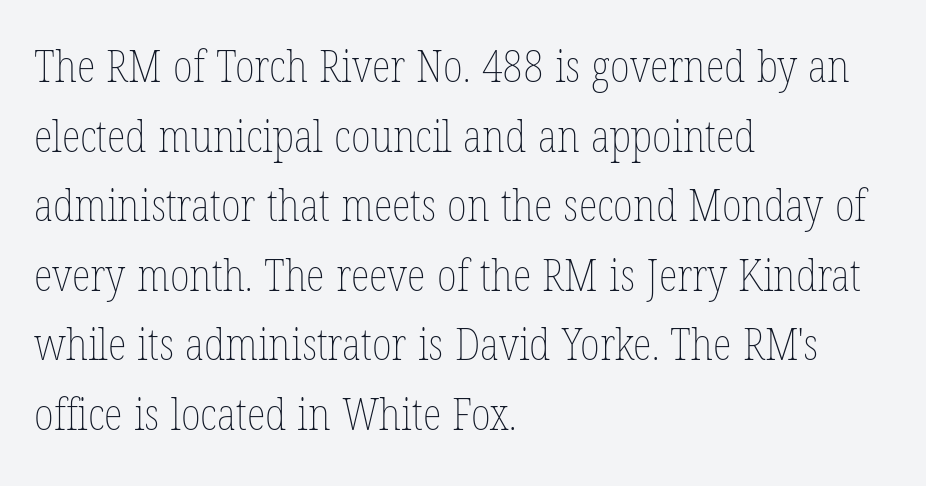
Q: Is the text bold? A: No.
Q: Is the text italic (slanted)? A: No, it is upright.
Q: Is the text underlined? A: No.
Q: How is the paragraph aligned? A: Left-aligned.
Q: Is the spacing between letters normal or unusually wide? A: Normal.
Q: Is the spacing between lines tight, normal or loose? A: Normal.
Q: Width (condensed, normal, or wide)? A: Condensed.
Q: Stroke contrast? A: Low.
Q: x-height? A: Medium.
Q: Monospaced? A: No.
